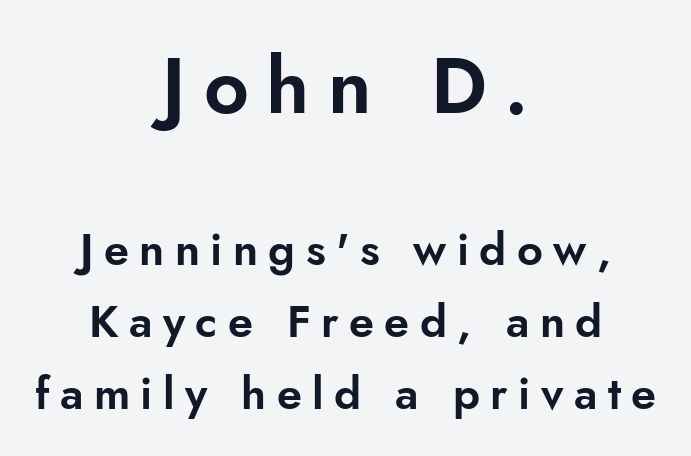
{"serif": "no", "italic": "no", "width": "normal", "stroke_contrast": "low", "x_height": "small", "monospaced": "no", "underline": "no", "align": "center", "line_spacing": "normal", "line_spacing_ratio": 1.6, "letter_spacing": "wide", "letter_spacing_em": 0.23, "larger_block": "first", "size_ratio": 1.73, "glyph_px": 78}
